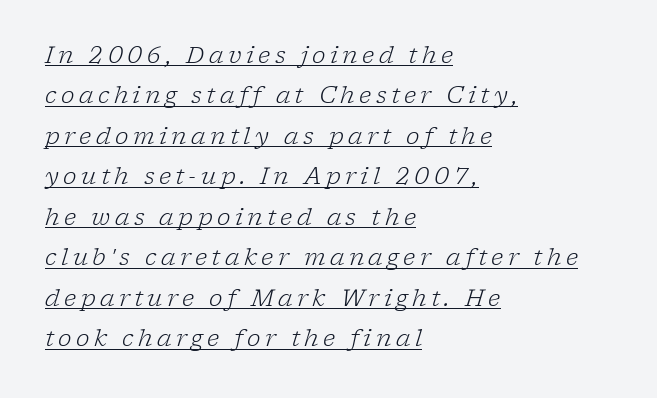
The image shows 23 px text type, italic (leaning right); set left-aligned, line spacing 1.76x, underlined.
